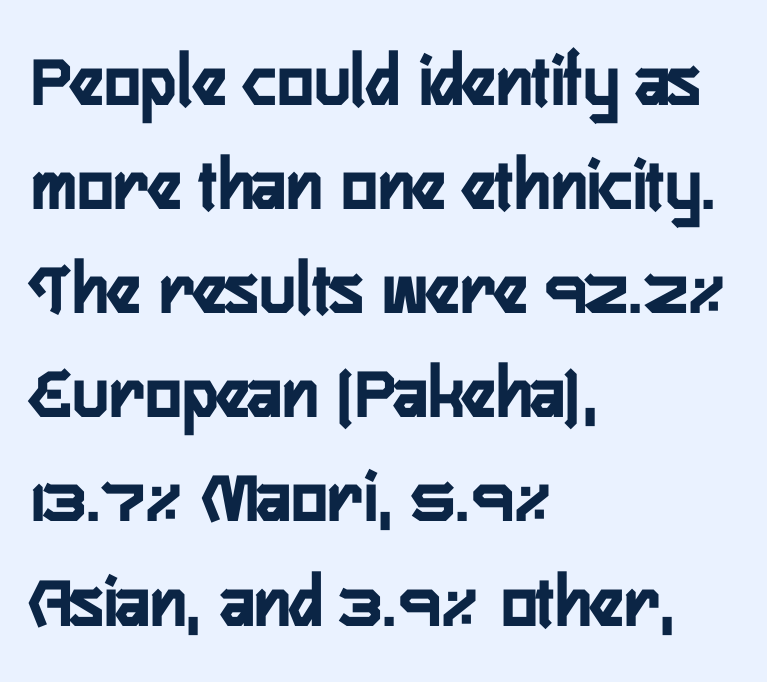
Teacher's note: observe the even left margin — that is flush-left alignment. Lines of text with bare space underneath. Looks like regular typesetting: each glyph gets only the width it needs. No extra tracking has been applied to these lines. These lines are composed in type without serifs.
